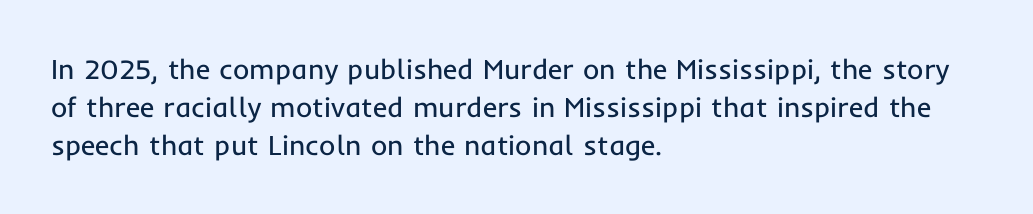
Summary of vertical rhythm: regular, with standard interline spacing. The strip under each line holds only bare page. Is this a fixed-width face? No — the glyphs have proportional, varying widths. What kind of face is this? One without serifs — a sans.
